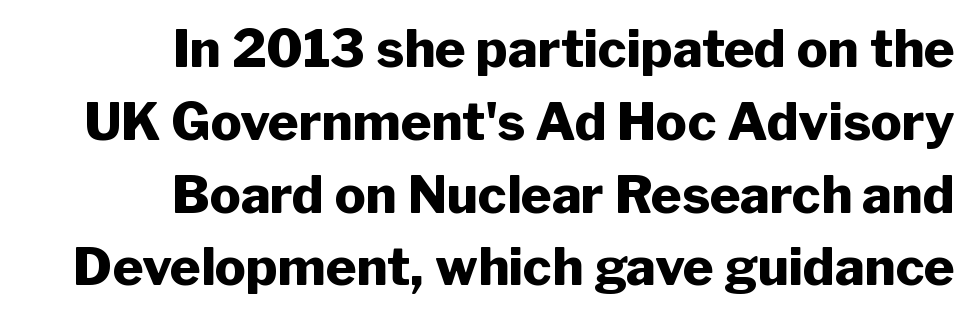
Q: Is the text bold? A: Yes.
Q: Is the text italic (slanted)? A: No, it is upright.
Q: Is the typeface a serif or a sans-serif typeface? A: Sans-serif.
Q: Is the text underlined? A: No.
Q: How is the paragraph aligned? A: Right-aligned.
Q: Is the spacing between letters normal or unusually wide? A: Normal.
Q: Is the spacing between lines tight, normal or loose? A: Normal.
Q: Width (condensed, normal, or wide)? A: Normal.
Q: Stroke contrast? A: Low.
Q: x-height? A: Medium.
Q: Monospaced? A: No.
